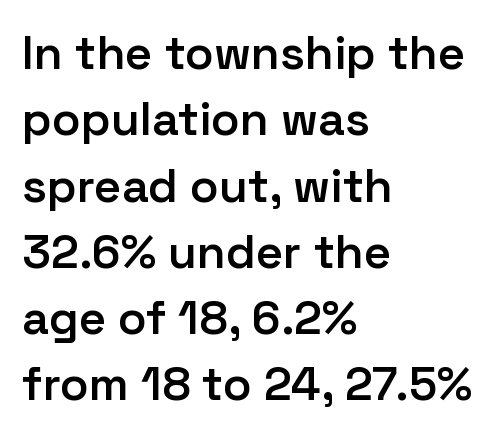
The image shows 47 px semibold sans-serif type, upright; set left-aligned, normal line spacing (1.41x), normal letter spacing, not underlined; low stroke contrast and a medium x-height.
